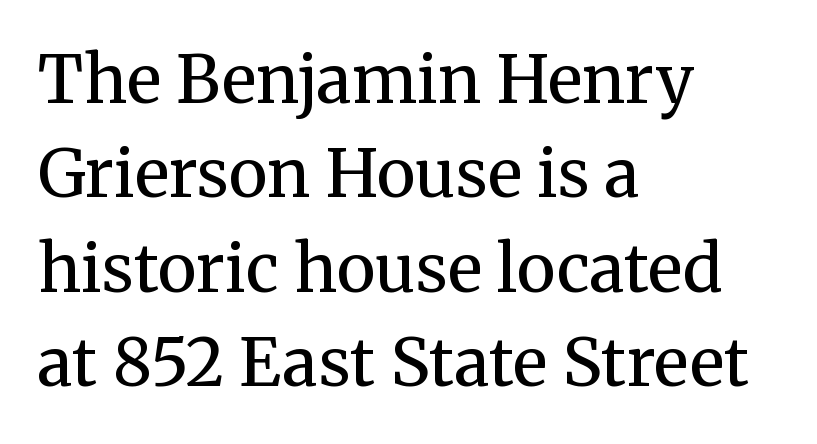
Stems here are at most as thick as an everyday book face. One-word summary of the alignment: left. Vertical spacing — default. The letters stand straight up with perfectly vertical stems. Examine the stroke ends and you'll spot serifs.
